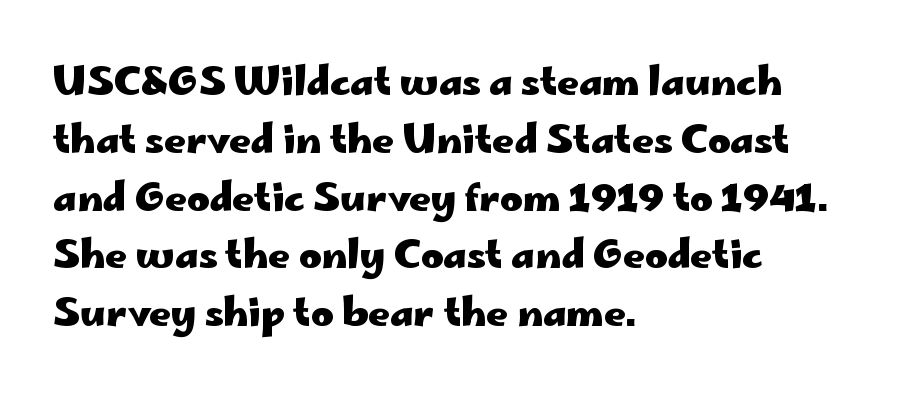
Q: Is the text bold? A: Yes.
Q: Is the text italic (slanted)? A: No, it is upright.
Q: Is the typeface a serif or a sans-serif typeface? A: Sans-serif.
Q: Is the text underlined? A: No.
Q: How is the paragraph aligned? A: Left-aligned.
Q: Is the spacing between letters normal or unusually wide? A: Normal.
Q: Is the spacing between lines tight, normal or loose? A: Normal.
Q: Width (condensed, normal, or wide)? A: Wide.
Q: Stroke contrast? A: Low.
Q: x-height? A: Small.
Q: Monospaced? A: No.
